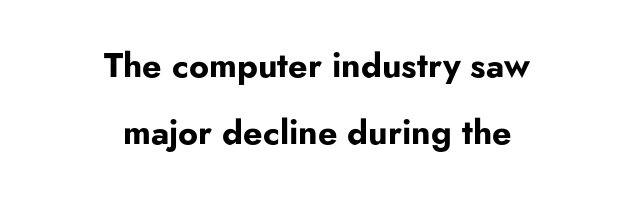
Students, observe: this is what heavily led, spacious text looks like. The text was rendered using a sans face with plain stroke endings. A student would call this center alignment; a typographer would say set centered. The glyphs are unaccompanied by any horizontal stroke below them. Students, this is bold: see how much ink each stroke carries.
